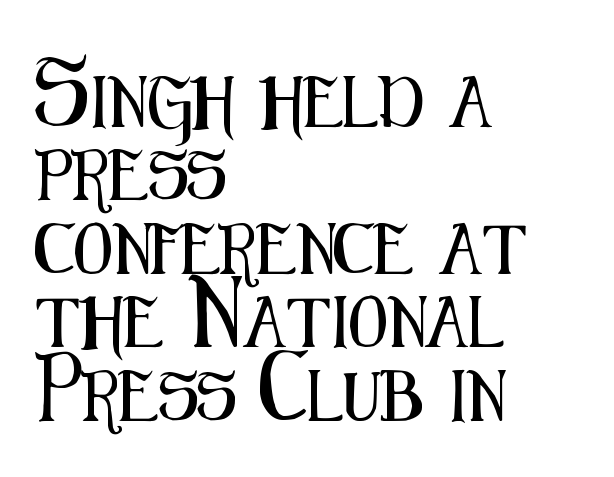
{"italic": "no", "width": "condensed", "stroke_contrast": "medium", "x_height": "medium", "monospaced": "no", "underline": "no", "align": "left", "line_spacing": "normal", "line_spacing_ratio": 1.47, "letter_spacing": "normal", "letter_spacing_em": 0.0, "glyph_px": 50}
